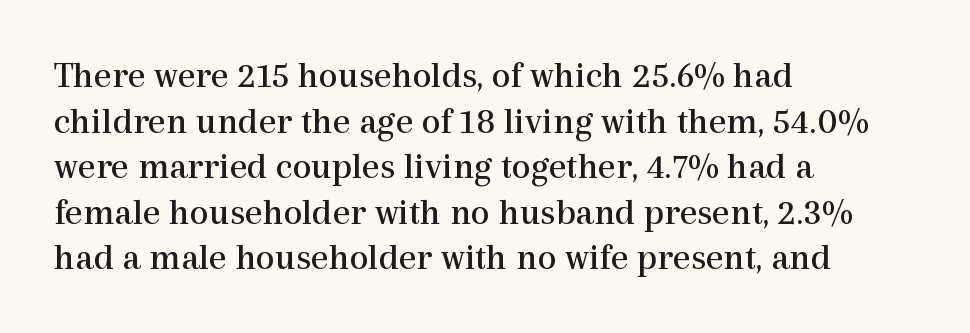
{"serif": "yes", "italic": "no", "bold": "no", "weight": "regular", "width": "normal", "x_height": "medium", "monospaced": "no", "underline": "no", "align": "left", "line_spacing_ratio": 1.2, "letter_spacing": "normal", "letter_spacing_em": 0.0, "glyph_px": 38}
